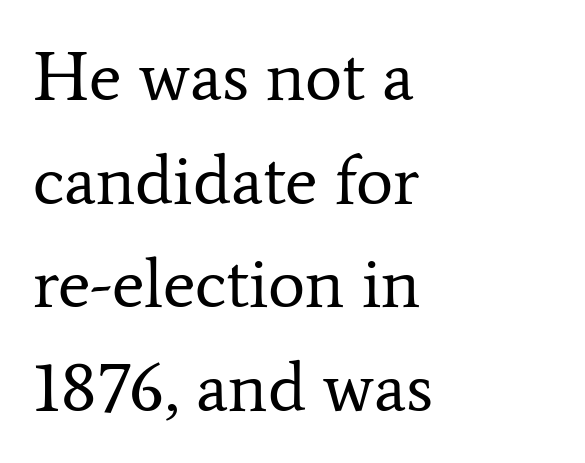
Q: Is the text bold? A: No.
Q: Is the text italic (slanted)? A: No, it is upright.
Q: Is the typeface a serif or a sans-serif typeface? A: Serif.
Q: Is the text underlined? A: No.
Q: How is the paragraph aligned? A: Left-aligned.
Q: Is the spacing between letters normal or unusually wide? A: Normal.
Q: Is the spacing between lines tight, normal or loose? A: Normal.
Q: Width (condensed, normal, or wide)? A: Normal.
Q: Stroke contrast? A: Low.
Q: x-height? A: Medium.
Q: Monospaced? A: No.
